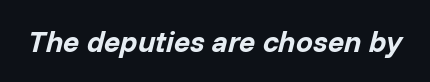
The image shows 30 px bold type, italic (leaning right); set normal letter spacing, not underlined; low stroke contrast and a medium x-height.
